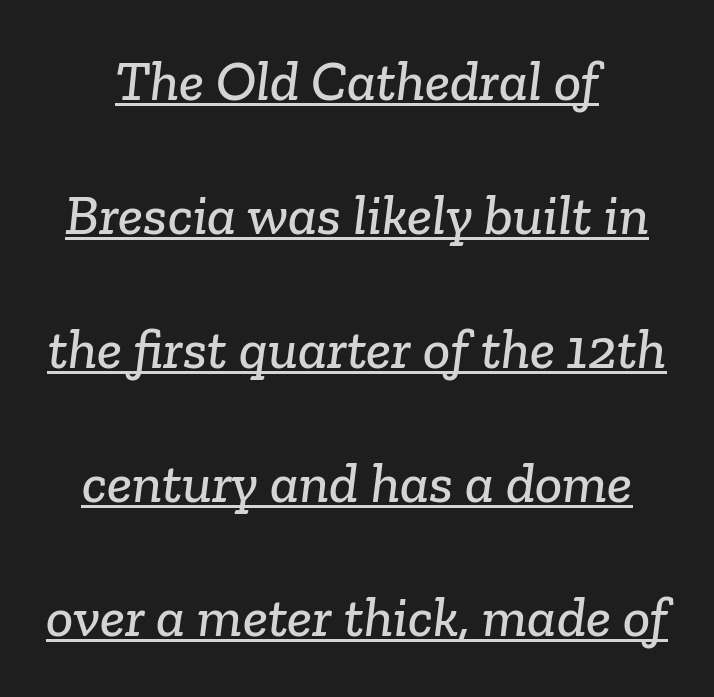
The rag falls on both sides of this text block equally. The space between consecutive lines is lavish. The line texture is even and compact thanks to regular tracking. Looks like regular typesetting: each glyph gets only the width it needs.
